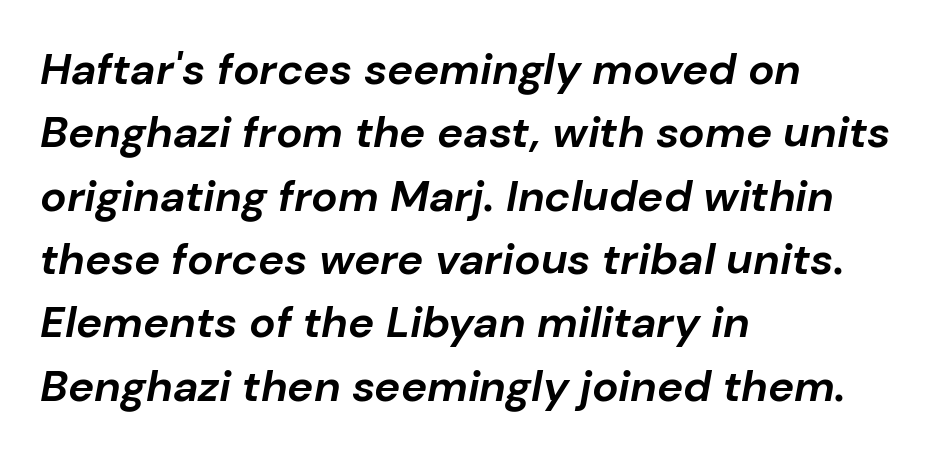
The specimen omits any rule beneath the text block's lines. Horizontal bands of white between lines are of average thickness. Is the type bold? Yes — the strokes are clearly thick and heavy. These lines are set flush left with a ragged right edge. Is this a fixed-width face? No — the glyphs have proportional, varying widths. Is the type slanted? Yes — the strokes lean at a clear angle.
